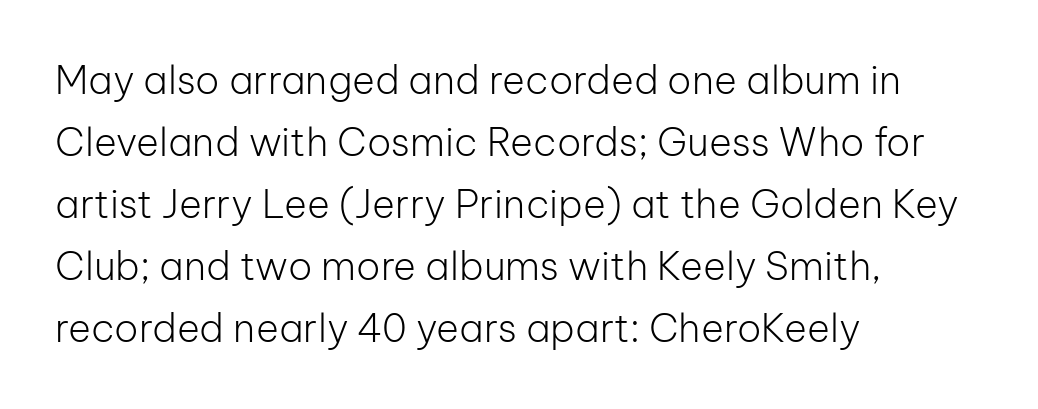
{"serif": "no", "italic": "no", "bold": "no", "weight": "light", "width": "normal", "stroke_contrast": "low", "x_height": "medium", "monospaced": "no", "underline": "no", "align": "left", "line_spacing": "normal", "line_spacing_ratio": 1.59, "letter_spacing": "normal", "letter_spacing_em": 0.0, "glyph_px": 39}
